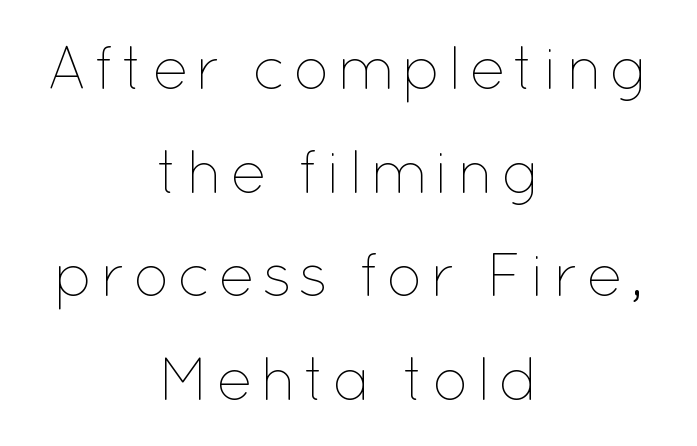
Each stroke keeps to a modest, everyday thickness or less. The paragraph shown floats in the horizontal middle. Note the varied advance widths — an 'i' is clearly narrower than an 'm'. The vertical gap from one line to the next is medium.
